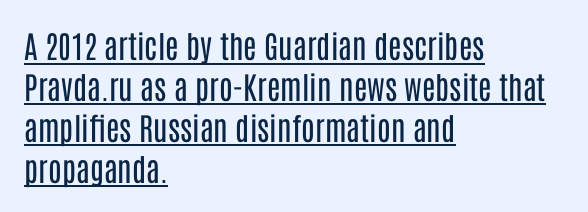
Character widths vary here, with narrow letters taking less room than wide ones. Is the block centered? No — it sits flush against the left margin. Underlining? Definitely there. The weight would be labelled regular, book, light, or lighter still. Rendered with straight, roman letterforms. A sans-serif font was chosen for this passage.
